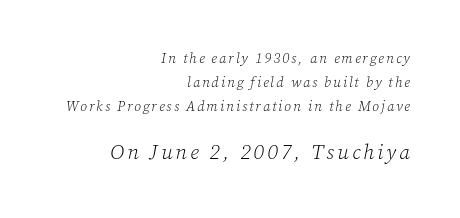
The image shows 21 px text type, italic (leaning right); set right-aligned, line spacing 1.72x, not underlined; the second (bottom) block is 1.5x larger.
